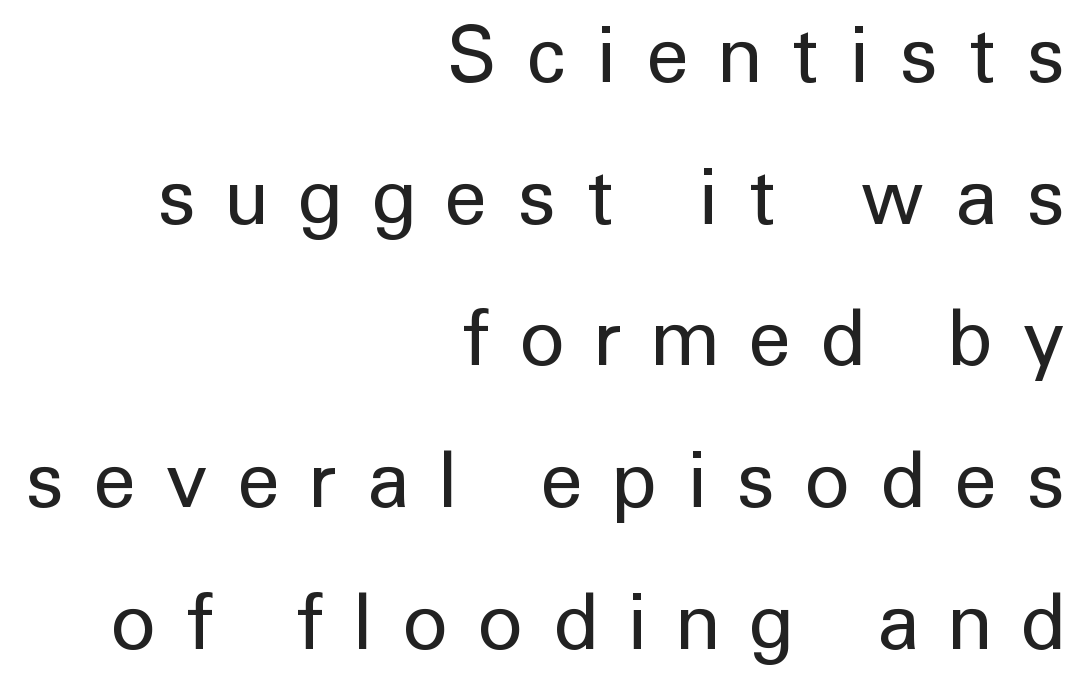
Is this a fixed-width face? No — the glyphs have proportional, varying widths. Check the space under the baseline: it is left empty. Each stroke keeps to a modest, everyday thickness or less. Font category for this specimen: sans-serif.
